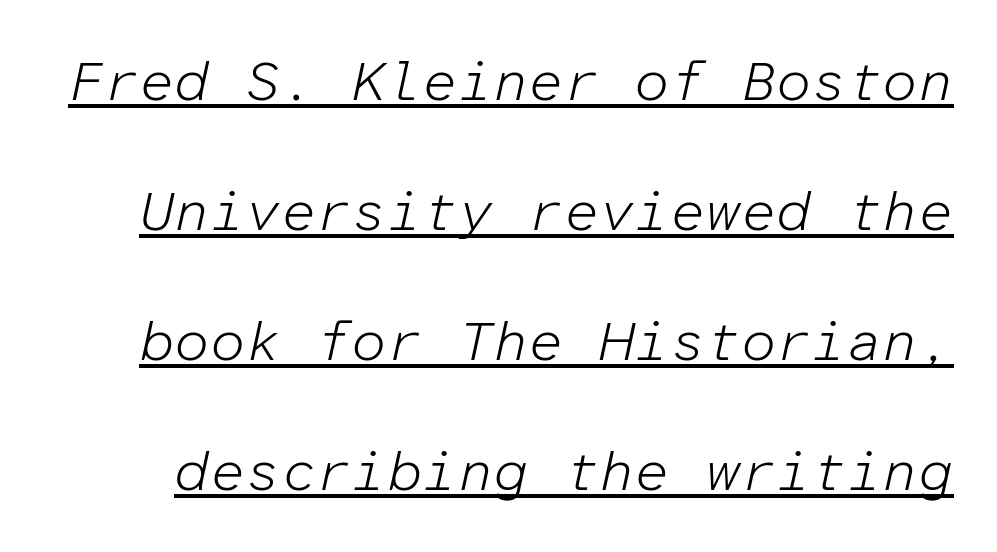
Q: Is the text bold? A: No.
Q: Is the text italic (slanted)? A: Yes, it leans right by about 12 degrees.
Q: Is the text underlined? A: Yes.
Q: Is the spacing between letters normal or unusually wide? A: Normal.
Q: Is the spacing between lines tight, normal or loose? A: Loose.
Q: Width (condensed, normal, or wide)? A: Normal.
Q: Stroke contrast? A: Low.
Q: x-height? A: Medium.
Q: Monospaced? A: Yes.
